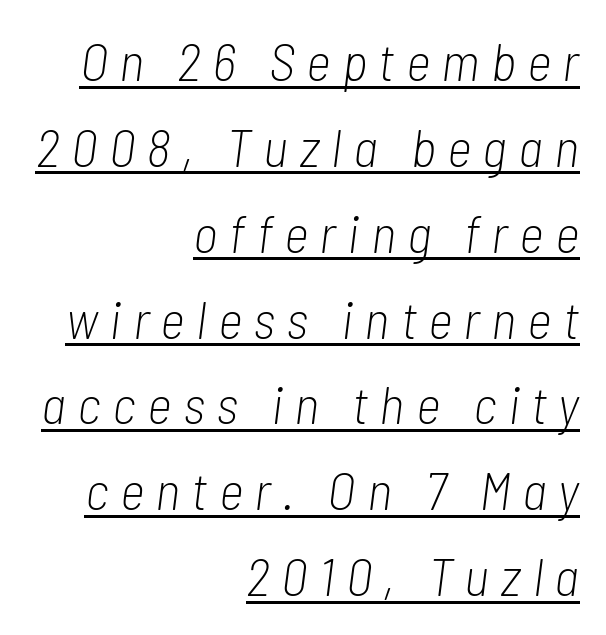
{"italic": "yes", "lean": "right", "slant_degrees": 7, "bold": "no", "weight": "light", "width": "condensed", "stroke_contrast": "low", "x_height": "medium", "monospaced": "no", "underline": "yes", "align": "right", "line_spacing": "normal", "line_spacing_ratio": 1.59, "letter_spacing": "wide", "letter_spacing_em": 0.21, "glyph_px": 54}
